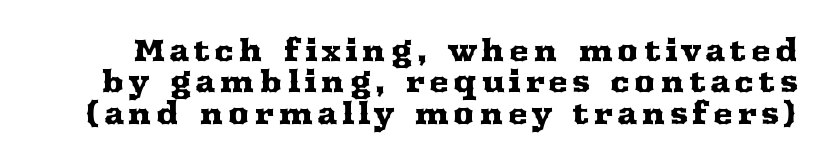
The image shows 30 px wide serif type, upright; set tight line spacing (1.05x), not underlined; medium stroke contrast and a medium x-height.
